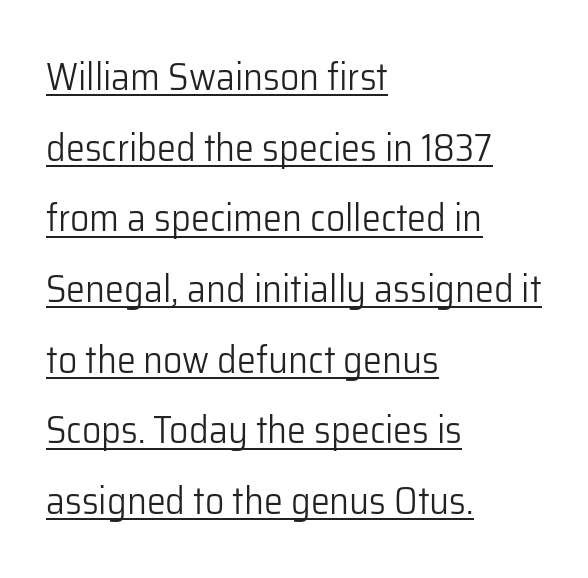
{"serif": "no", "italic": "no", "bold": "no", "weight": "light", "width": "normal", "stroke_contrast": "low", "x_height": "medium", "monospaced": "no", "underline": "yes", "align": "left", "line_spacing_ratio": 1.86, "letter_spacing": "normal", "letter_spacing_em": 0.0, "glyph_px": 38}
